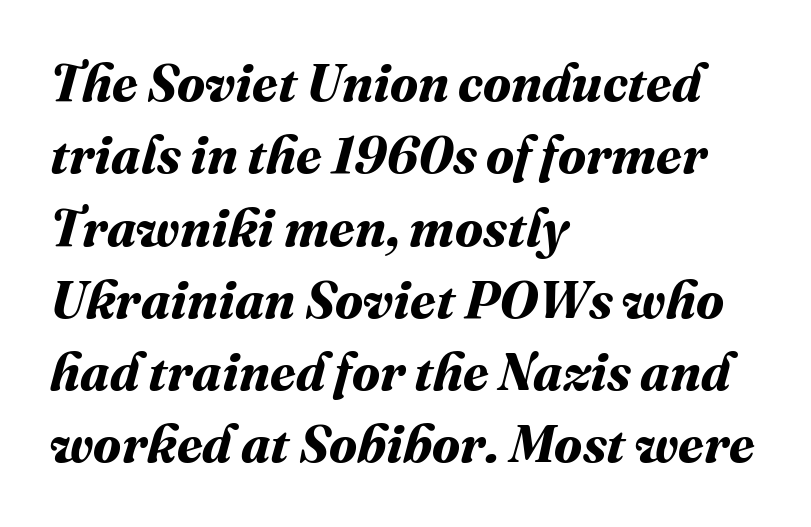
Q: Is the text bold? A: Yes.
Q: Is the text underlined? A: No.
Q: How is the paragraph aligned? A: Left-aligned.
Q: Is the spacing between letters normal or unusually wide? A: Normal.
Q: Is the spacing between lines tight, normal or loose? A: Normal.
Q: Width (condensed, normal, or wide)? A: Normal.
Q: Stroke contrast? A: Medium.
Q: x-height? A: Medium.
Q: Monospaced? A: No.
